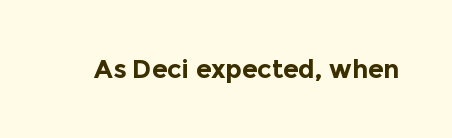
Underlining? Definitely not there. Strong, thick strokes mark this as bold type. This sample uses an upright cut, with every glyph sitting square on the baseline. A typesetter would call this zero additional tracking.
